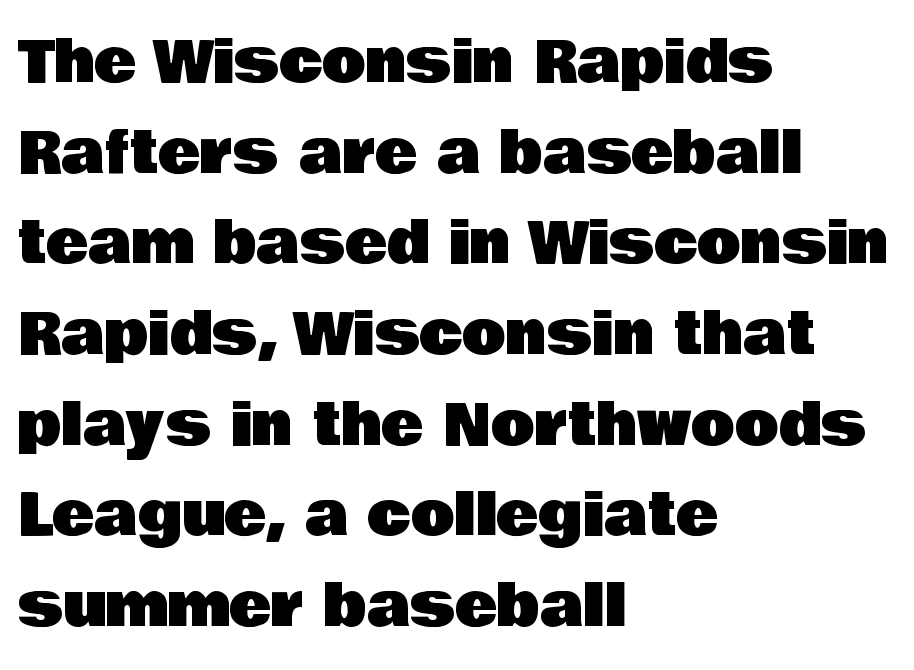
Short and long lines alike share a common starting point at left. Students, note that the glyphs here touch the page at normal intervals. A typesetter would call this proportional, since set widths differ per character. Leading: standard.
